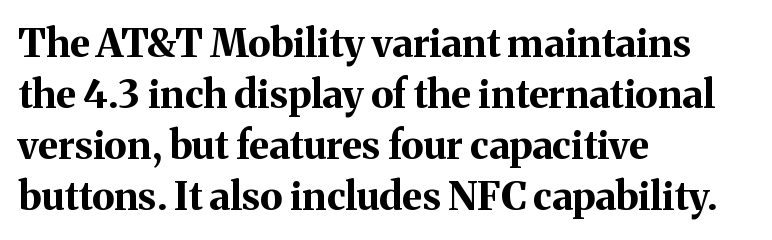
Q: Is the text bold? A: Yes.
Q: Is the text italic (slanted)? A: No, it is upright.
Q: Is the typeface a serif or a sans-serif typeface? A: Serif.
Q: Is the text underlined? A: No.
Q: How is the paragraph aligned? A: Left-aligned.
Q: Is the spacing between letters normal or unusually wide? A: Normal.
Q: Is the spacing between lines tight, normal or loose? A: Normal.
Q: Width (condensed, normal, or wide)? A: Normal.
Q: Stroke contrast? A: Medium.
Q: x-height? A: Medium.
Q: Monospaced? A: No.
